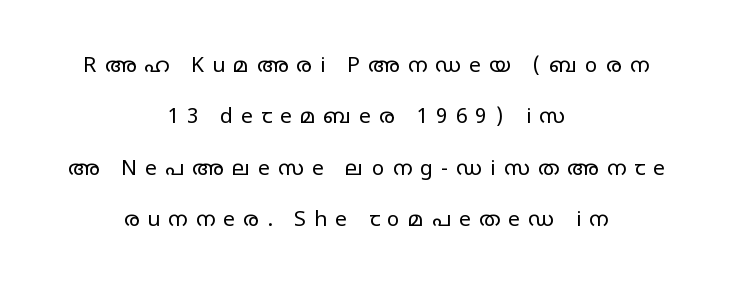
{"italic": "no", "bold": "no", "underline": "no", "align": "center", "line_spacing": "loose", "line_spacing_ratio": 2.45, "letter_spacing": "wide", "letter_spacing_em": 0.39, "glyph_px": 21}
